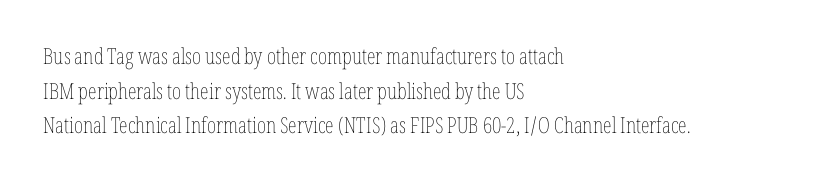
{"italic": "no", "bold": "no", "underline": "no", "align": "left", "line_spacing": "normal", "line_spacing_ratio": 1.57, "letter_spacing": "normal", "letter_spacing_em": 0.0, "glyph_px": 22}
